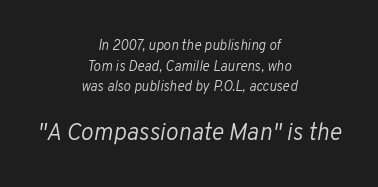
The image shows 24 px text type, italic (leaning right); set centered, normal line spacing (1.47x), normal letter spacing, not underlined; the second (bottom) block is 1.71x larger.
